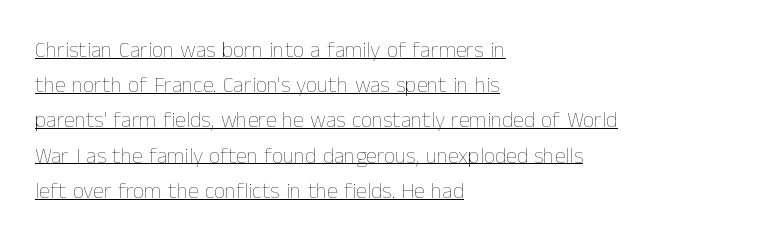
{"italic": "no", "bold": "no", "underline": "yes", "align": "left", "line_spacing": "normal", "line_spacing_ratio": 1.6, "letter_spacing": "normal", "letter_spacing_em": 0.0, "glyph_px": 22}
